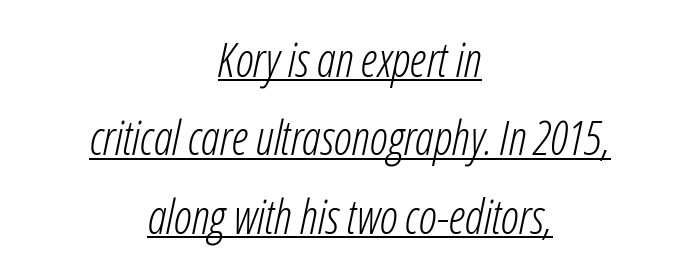
The gaps between neighbouring characters are ordinary and unremarkable. The strokes carry an ordinary text weight at most. It's the slanting kind of type. A student would call this center alignment; a typographer would say set centered.
